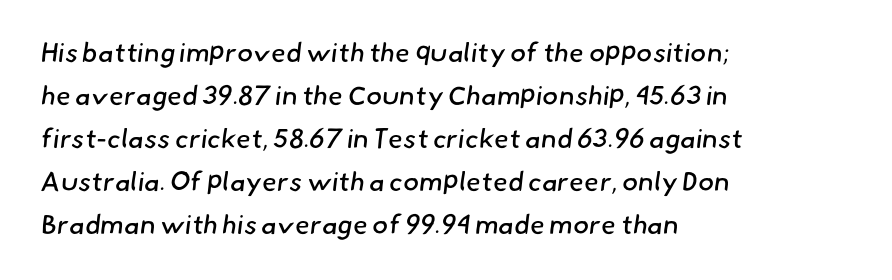
The strokes carry an ordinary text weight at most. Lines of text with bare space underneath. Summary of vertical rhythm: regular, with standard interline spacing. The setting favours the left margin, as ordinary paragraphs usually do. The gaps between neighbouring characters are ordinary and unremarkable.
